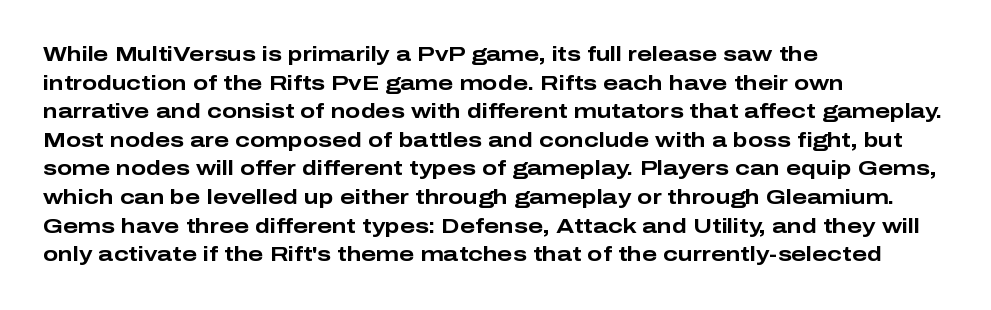
Q: Is the text bold? A: Yes.
Q: Is the text italic (slanted)? A: No, it is upright.
Q: Is the text underlined? A: No.
Q: How is the paragraph aligned? A: Left-aligned.
Q: Is the spacing between letters normal or unusually wide? A: Normal.
Q: Is the spacing between lines tight, normal or loose? A: Normal.
